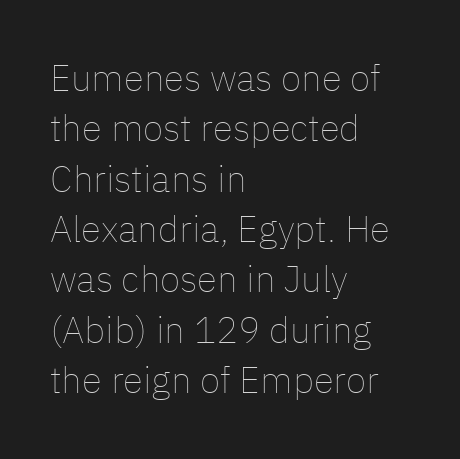
The image shows 37 px thin type, upright; set left-aligned, normal line spacing (1.36x), normal letter spacing, not underlined; low stroke contrast and a medium x-height.
